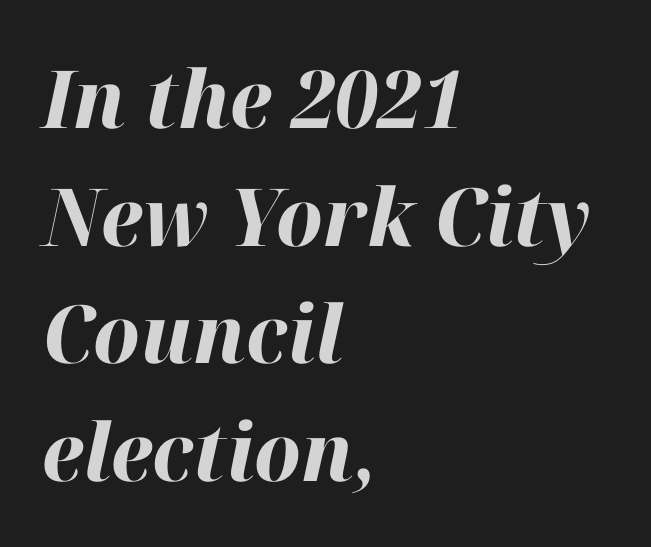
The image shows 80 px bold type, italic (leaning right); set left-aligned, normal line spacing (1.47x), normal letter spacing, not underlined; high stroke contrast and a medium x-height.
